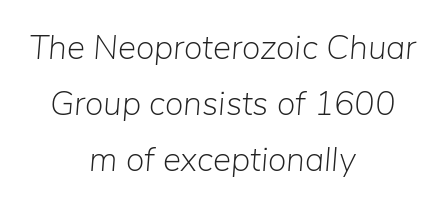
Students, observe: this is what conventionally led text looks like. A light-to-regular cut is what we see here. What stands out about the letter spacing? Nothing — it is the standard amount. These lines were composed using italics.
